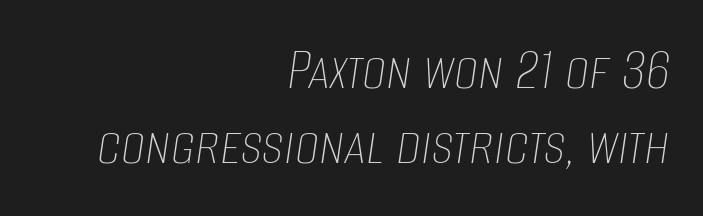
{"italic": "yes", "lean": "right", "slant_degrees": 8, "bold": "no", "weight": "thin", "width": "condensed", "stroke_contrast": "low", "x_height": "large", "monospaced": "no", "underline": "no", "align": "right", "line_spacing_ratio": 1.23, "letter_spacing": "normal", "letter_spacing_em": 0.0, "glyph_px": 61}
